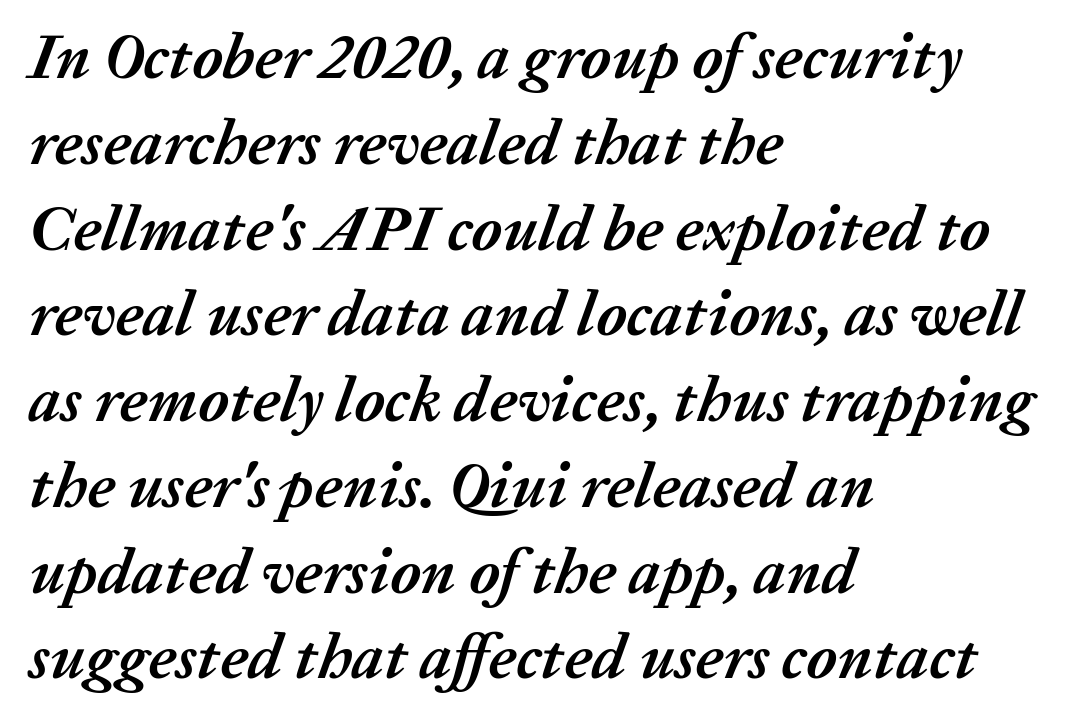
The image shows 64 px semibold type, italic (leaning right); set left-aligned, normal line spacing (1.34x), normal letter spacing, not underlined; medium stroke contrast and a medium x-height.
